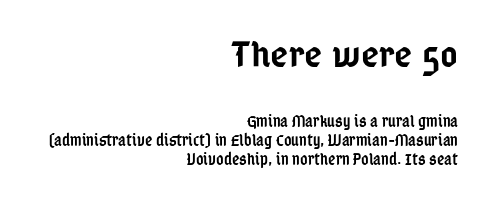
The image shows 39 px semibold, condensed sans-serif type, upright; set right-aligned, line spacing 1.18x, normal letter spacing, not underlined; the first (top) block is 2.44x larger; low stroke contrast and a medium x-height.
